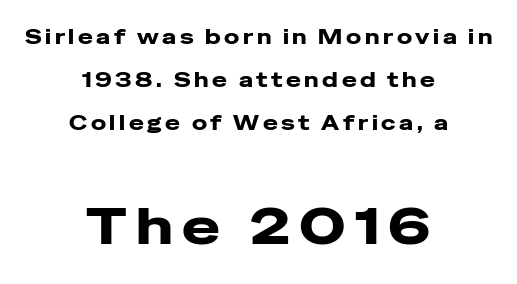
Q: Is the text italic (slanted)? A: No, it is upright.
Q: Is the typeface a serif or a sans-serif typeface? A: Sans-serif.
Q: Is the text underlined? A: No.
Q: How is the paragraph aligned? A: Centered.
Q: Is the spacing between lines tight, normal or loose? A: Loose.
Q: Which block of text is set in a larger size, the first (top) or the second (bottom)? A: The second (bottom) one.
Q: Width (condensed, normal, or wide)? A: Wide.
Q: Stroke contrast? A: Low.
Q: x-height? A: Medium.
Q: Monospaced? A: No.
